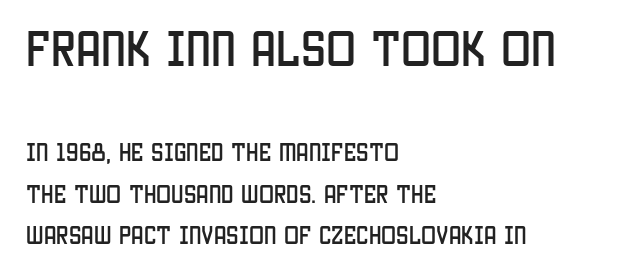
Q: Is the text italic (slanted)? A: No, it is upright.
Q: Is the typeface a serif or a sans-serif typeface? A: Sans-serif.
Q: Is the text underlined? A: No.
Q: How is the paragraph aligned? A: Left-aligned.
Q: Is the spacing between letters normal or unusually wide? A: Normal.
Q: Is the spacing between lines tight, normal or loose? A: Loose.
Q: Which block of text is set in a larger size, the first (top) or the second (bottom)? A: The first (top) one.
Q: Width (condensed, normal, or wide)? A: Condensed.
Q: Stroke contrast? A: Low.
Q: x-height? A: Large.
Q: Monospaced? A: No.
